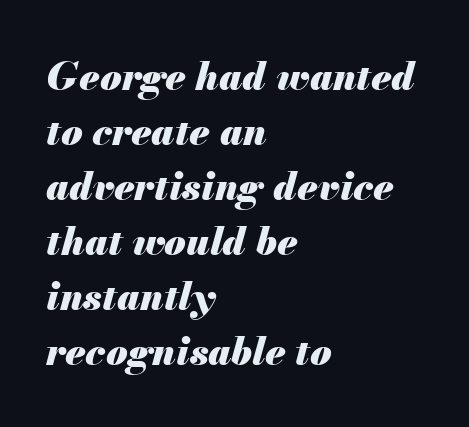
A bare baseline throughout the passage. Compared with a centered layout, this one pins lines to the left instead. This sample uses plain, unmodified letter spacing. Strong, thick strokes mark this as bold type. Compared with typical paragraphs, the rows here are spaced about the same.
